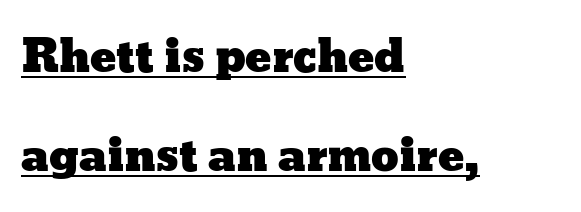
Q: Is the text italic (slanted)? A: No, it is upright.
Q: Is the text underlined? A: Yes.
Q: How is the paragraph aligned? A: Left-aligned.
Q: Is the spacing between letters normal or unusually wide? A: Normal.
Q: Is the spacing between lines tight, normal or loose? A: Loose.
Q: Width (condensed, normal, or wide)? A: Wide.
Q: Stroke contrast? A: Low.
Q: x-height? A: Medium.
Q: Monospaced? A: No.
